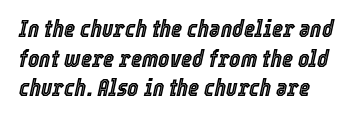
Q: Is the text italic (slanted)? A: Yes, it leans right by about 12 degrees.
Q: Is the text underlined? A: No.
Q: Is the spacing between letters normal or unusually wide? A: Normal.
